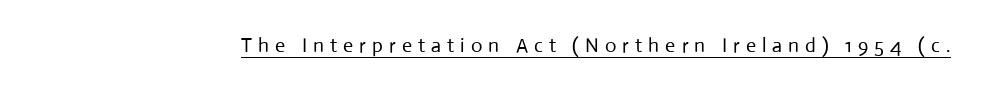
Q: Is the text bold? A: No.
Q: Is the text italic (slanted)? A: No, it is upright.
Q: Is the text underlined? A: Yes.
Q: Is the spacing between letters normal or unusually wide? A: Unusually wide.
